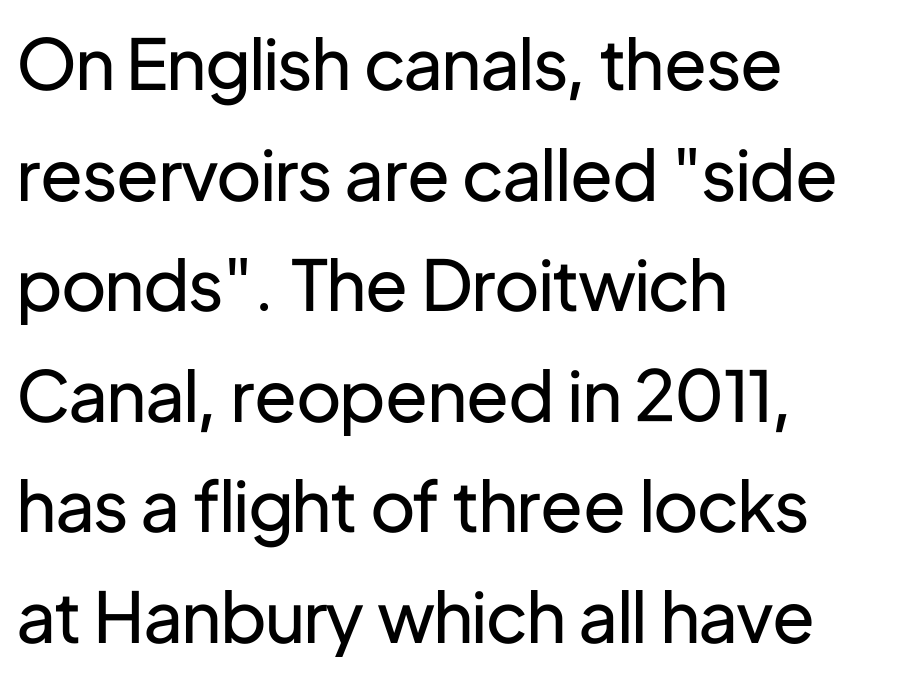
{"serif": "no", "italic": "no", "bold": "no", "weight": "regular", "width": "normal", "stroke_contrast": "low", "x_height": "medium", "monospaced": "no", "underline": "no", "align": "left", "line_spacing": "normal", "line_spacing_ratio": 1.58, "letter_spacing": "normal", "letter_spacing_em": 0.0, "glyph_px": 70}
